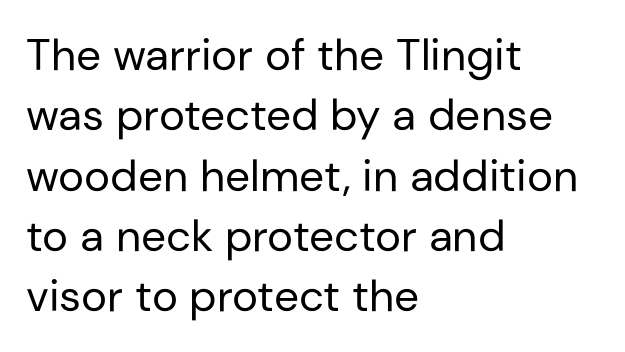
Q: Is the text bold? A: No.
Q: Is the text italic (slanted)? A: No, it is upright.
Q: Is the typeface a serif or a sans-serif typeface? A: Sans-serif.
Q: Is the text underlined? A: No.
Q: How is the paragraph aligned? A: Left-aligned.
Q: Is the spacing between letters normal or unusually wide? A: Normal.
Q: Is the spacing between lines tight, normal or loose? A: Normal.
Q: Width (condensed, normal, or wide)? A: Normal.
Q: Stroke contrast? A: Low.
Q: x-height? A: Medium.
Q: Monospaced? A: No.
